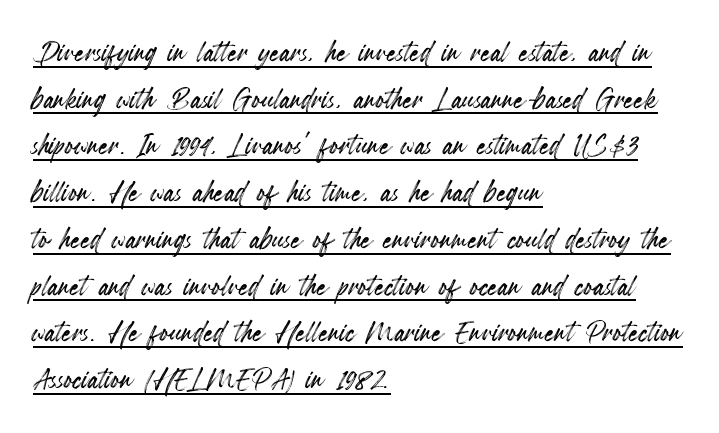
Q: Is the text italic (slanted)? A: Yes.
Q: Is the text underlined? A: Yes.
Q: How is the paragraph aligned? A: Left-aligned.
Q: Is the spacing between letters normal or unusually wide? A: Normal.
Q: Width (condensed, normal, or wide)? A: Condensed.
Q: x-height? A: Small.
Q: Monospaced? A: No.
